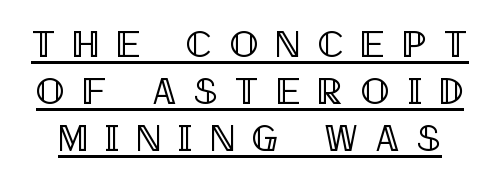
{"italic": "no", "width": "condensed", "x_height": "large", "monospaced": "no", "underline": "yes", "line_spacing_ratio": 1.24, "letter_spacing": "wide", "letter_spacing_em": 0.46, "glyph_px": 38}
